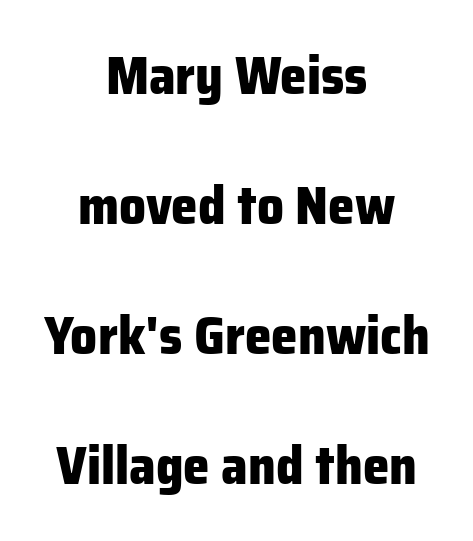
{"serif": "no", "italic": "no", "bold": "yes", "weight": "heavy", "width": "normal", "stroke_contrast": "low", "x_height": "medium", "monospaced": "no", "underline": "no", "align": "center", "line_spacing": "loose", "line_spacing_ratio": 2.45, "letter_spacing": "normal", "letter_spacing_em": 0.0, "glyph_px": 53}
